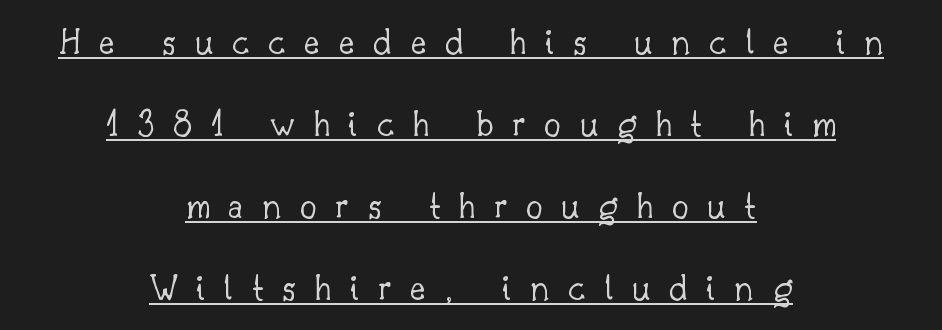
{"italic": "no", "bold": "no", "weight": "light", "width": "normal", "stroke_contrast": "low", "x_height": "small", "monospaced": "no", "underline": "yes", "align": "center", "line_spacing": "loose", "line_spacing_ratio": 2.16, "letter_spacing": "wide", "letter_spacing_em": 0.49, "glyph_px": 38}
